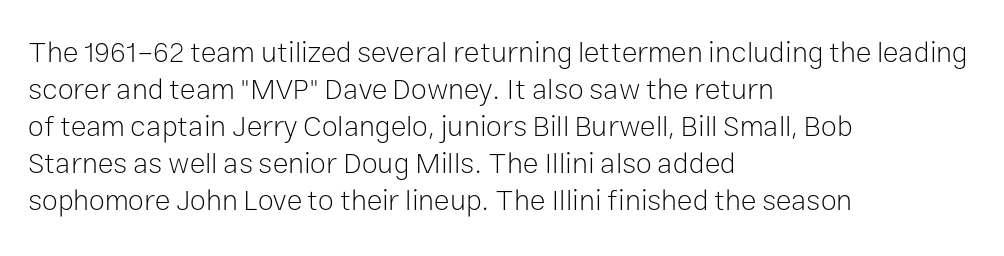
Q: Is the text bold? A: No.
Q: Is the text italic (slanted)? A: No, it is upright.
Q: Is the typeface a serif or a sans-serif typeface? A: Sans-serif.
Q: Is the text underlined? A: No.
Q: How is the paragraph aligned? A: Left-aligned.
Q: Is the spacing between letters normal or unusually wide? A: Normal.
Q: Is the spacing between lines tight, normal or loose? A: Normal.
Q: Width (condensed, normal, or wide)? A: Normal.
Q: Stroke contrast? A: Low.
Q: x-height? A: Medium.
Q: Monospaced? A: No.
